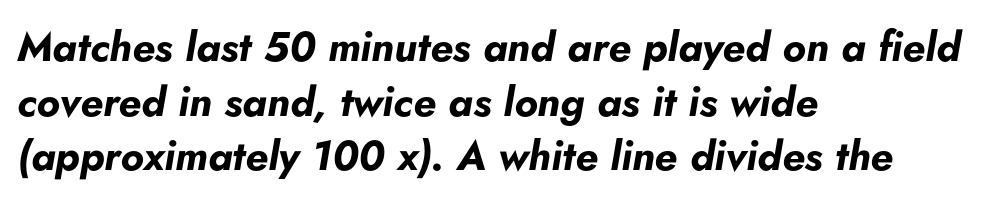
I'd describe the lettering as bold — thick and assertive. A student would call this left alignment; a typographer would say flush left, rag right. Each word holds together tightly as a unit, with standard inter-letter gaps. Do the characters align in a grid? No, the font is proportional. Nobody drew a line under any word here. A normal amount of white space separates one row of letters from the next.
